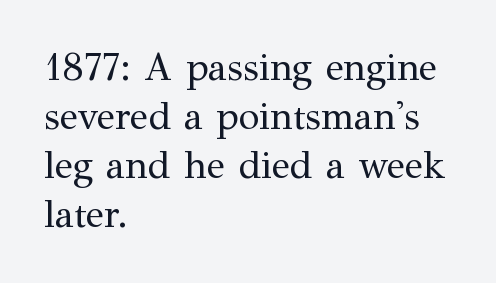
The face used here is seriffed, in the tradition of book romans. These lines are rendered in a variable-pitch font. Between one letter and the next there's only the usual sliver of space. Notice how the passage keeps a crisp vertical edge on the left only.
